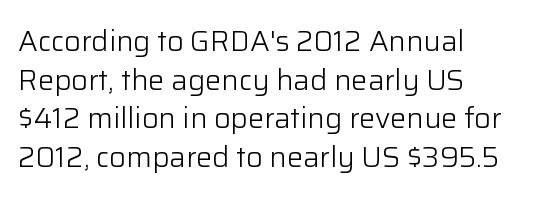
Leading matches the norm, producing a regular column. No chunkiness to these letters — they're not bold. Style check: upright. The rendering uses natural spacing where letterforms have individual widths.
